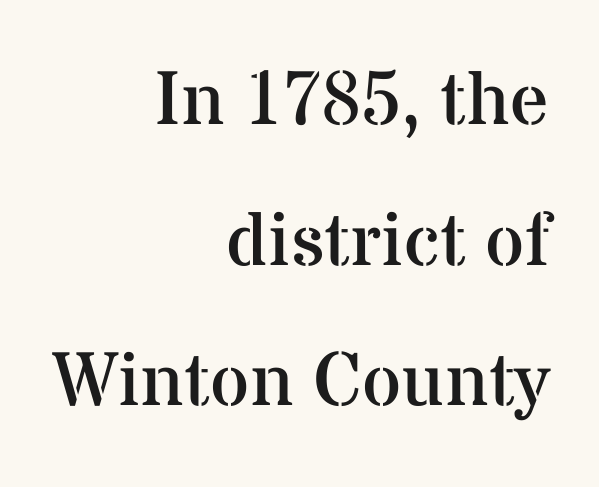
Q: Is the text bold? A: No.
Q: Is the text italic (slanted)? A: No, it is upright.
Q: Is the typeface a serif or a sans-serif typeface? A: Serif.
Q: Is the text underlined? A: No.
Q: How is the paragraph aligned? A: Right-aligned.
Q: Is the spacing between letters normal or unusually wide? A: Normal.
Q: Width (condensed, normal, or wide)? A: Normal.
Q: Stroke contrast? A: Medium.
Q: x-height? A: Medium.
Q: Monospaced? A: No.
